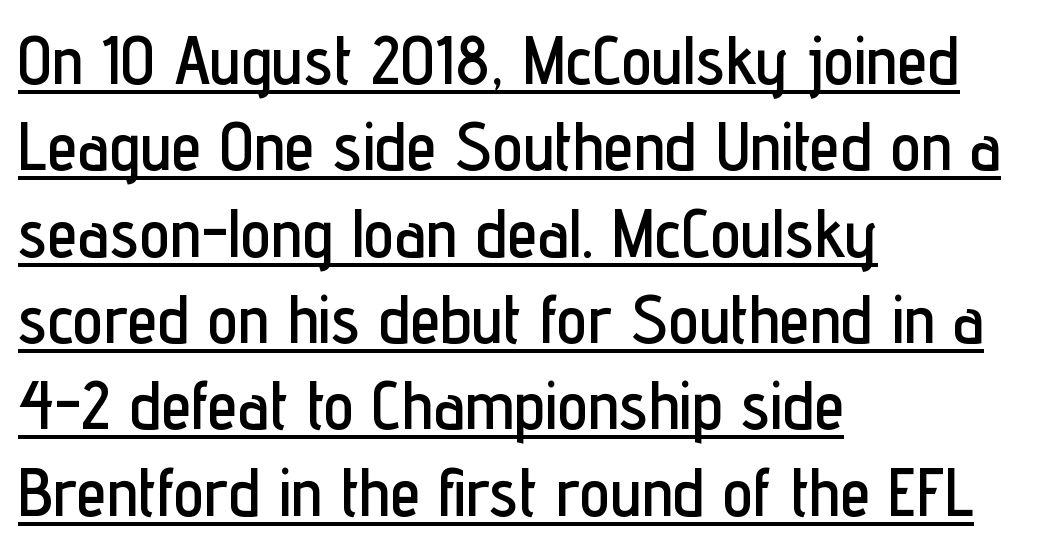
The image shows 68 px condensed sans-serif type, upright; set left-aligned, normal line spacing (1.27x), normal letter spacing, underlined; low stroke contrast and a medium x-height.
